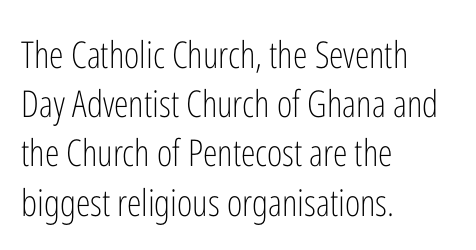
The lines in this sample share a left origin and differ only in where they stop. Typographically, this falls in the sans-serif category. This rendering leaves character spacing at its baseline value. The designer left line spacing at the default. On a weight scale, this lands at 450 or below.
